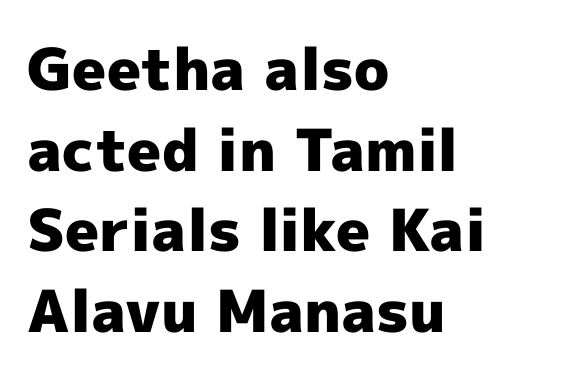
The setting favours the left margin, as ordinary paragraphs usually do. These lines are composed in type without serifs. Here the designer chose a conventional face with non-uniform glyph widths. Reading down the column, the eye jumps a familiar distance to each next line. Compared with typical body copy, the letter spacing here is the same.
